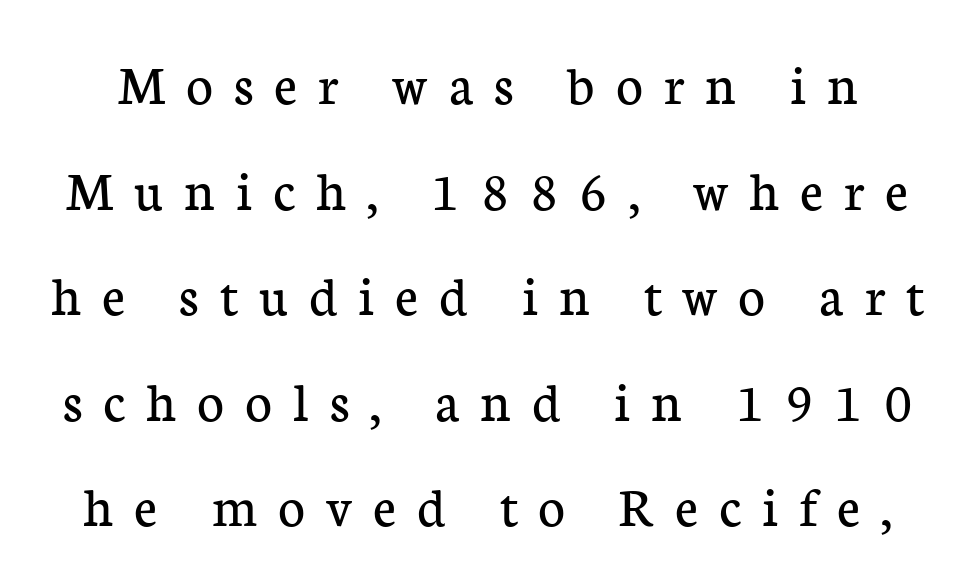
{"serif": "yes", "italic": "no", "bold": "no", "weight": "regular", "width": "normal", "stroke_contrast": "low", "x_height": "medium", "monospaced": "no", "underline": "no", "line_spacing_ratio": 1.82, "letter_spacing": "wide", "letter_spacing_em": 0.36, "glyph_px": 58}
